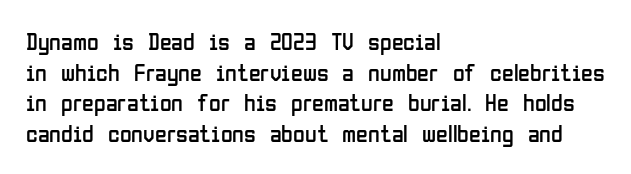
Q: Is the text bold? A: No.
Q: Is the text italic (slanted)? A: No, it is upright.
Q: Is the text underlined? A: No.
Q: How is the paragraph aligned? A: Left-aligned.
Q: Is the spacing between letters normal or unusually wide? A: Normal.
Q: Is the spacing between lines tight, normal or loose? A: Normal.
